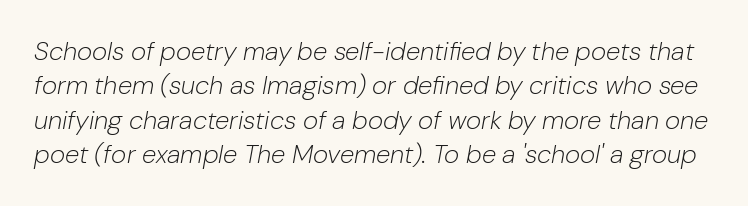
The image shows 26 px text type, italic (leaning right); set normal line spacing (1.32x), normal letter spacing, not underlined.
